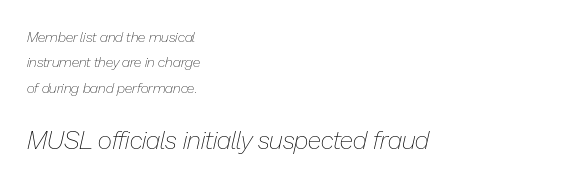
Type size steps up from the first block to the second. Would a proofreader flag this as italicized? Yes. These lines are set flush left with a ragged right edge. Observe the ordinary spacing: letters are neighbours, not strangers.
